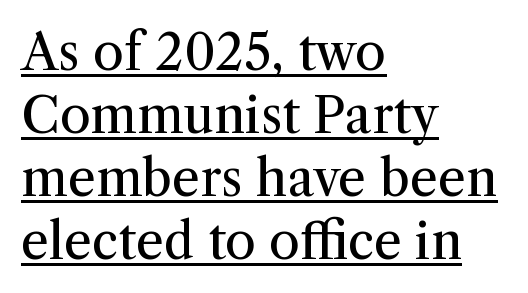
This sample carries an underscore along the baseline area. The weight would be labelled regular, book, light, or lighter still. Old-style or modern, the face here clearly has serifs. The line-height multiplier appears to be the usual default. Varying glyph widths throughout — classic text-font behaviour.
